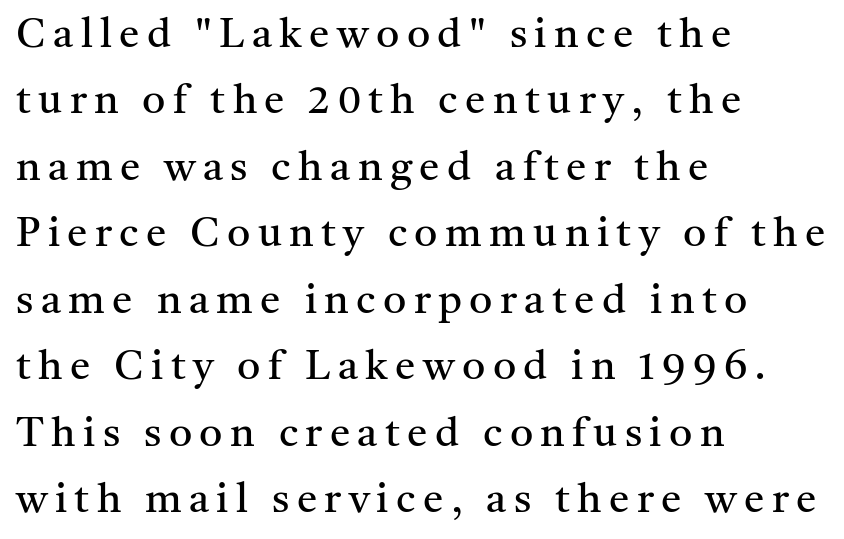
{"serif": "yes", "italic": "no", "bold": "no", "weight": "regular", "width": "normal", "stroke_contrast": "medium", "x_height": "medium", "monospaced": "no", "underline": "no", "align": "left", "line_spacing": "normal", "line_spacing_ratio": 1.62, "glyph_px": 41}
